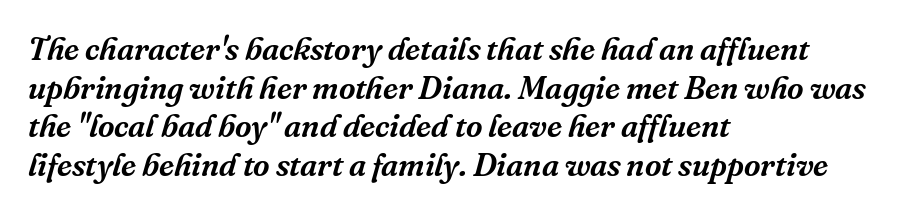
Q: Is the text italic (slanted)? A: Yes, it leans right by about 16 degrees.
Q: Is the typeface a serif or a sans-serif typeface? A: Serif.
Q: Is the text underlined? A: No.
Q: How is the paragraph aligned? A: Left-aligned.
Q: Is the spacing between letters normal or unusually wide? A: Normal.
Q: Width (condensed, normal, or wide)? A: Normal.
Q: Stroke contrast? A: Medium.
Q: x-height? A: Medium.
Q: Monospaced? A: No.
